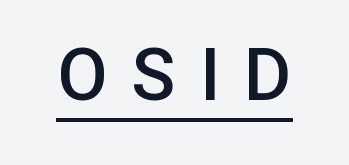
{"serif": "no", "italic": "no", "bold": "semi", "weight": "semibold", "width": "normal", "stroke_contrast": "low", "x_height": "medium", "monospaced": "no", "underline": "yes", "letter_spacing": "wide", "letter_spacing_em": 0.33, "glyph_px": 73}
